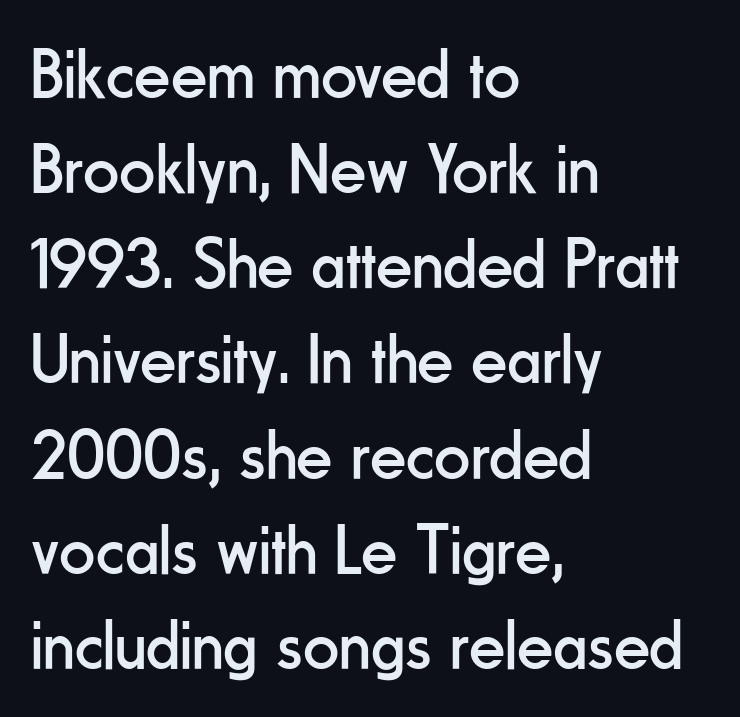
The image shows 71 px regular-weight, condensed sans-serif type, upright; set left-aligned, normal line spacing (1.34x), normal letter spacing, not underlined; low stroke contrast and a small x-height.
